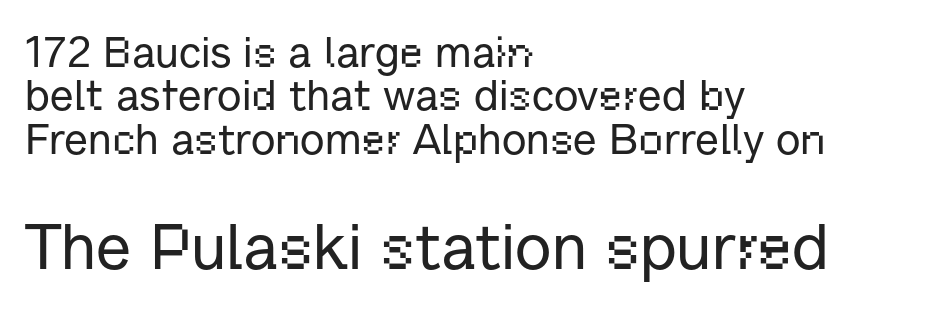
{"serif": "no", "italic": "no", "width": "normal", "stroke_contrast": "low", "x_height": "medium", "monospaced": "no", "underline": "no", "align": "left", "line_spacing": "tight", "line_spacing_ratio": 1.01, "letter_spacing": "normal", "letter_spacing_em": 0.0, "larger_block": "second", "size_ratio": 1.49, "glyph_px": 64}
